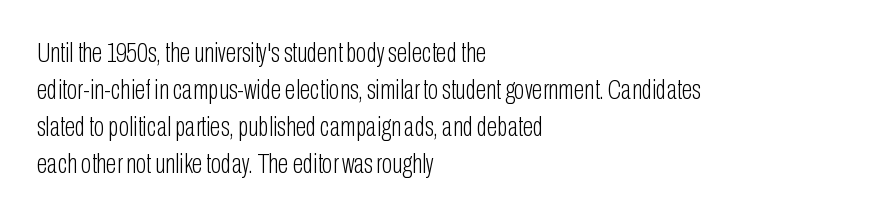
Looks like regular typesetting: each glyph gets only the width it needs. Decoration check: the copy has no underline. Left-aligned paragraph, ragged on the right. Characters follow at the spacing the type designer built in. Unlike a traditional serif, this face leaves its strokes unadorned.
